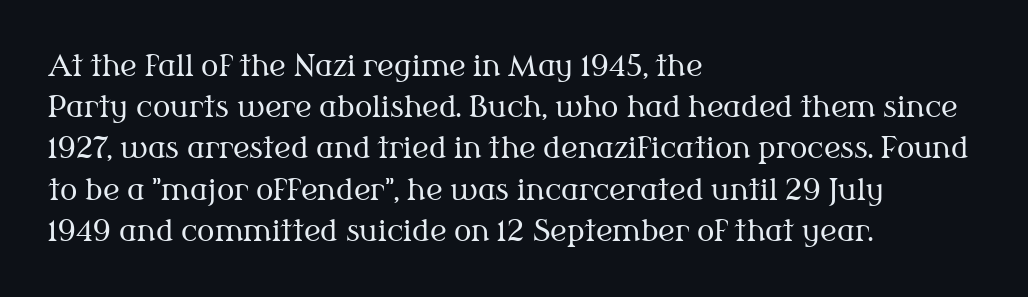
Bare-footed words on every line. The weight would be labelled regular, book, light, or lighter still. The type is set solid horizontally, with unmodified tracking. This sample uses an upright cut, with every glyph sitting square on the baseline. These lines are rendered in a variable-pitch font. Reading down the column, the eye jumps a familiar distance to each next line.
